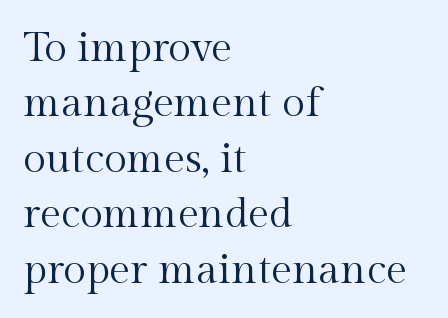
The rendering anchors every line to the left-hand side. You could call the tracking neutral — neither tight nor loose. Quick note: interline space is typical. The passage shown is typed in a proportional face where columns would drift.
